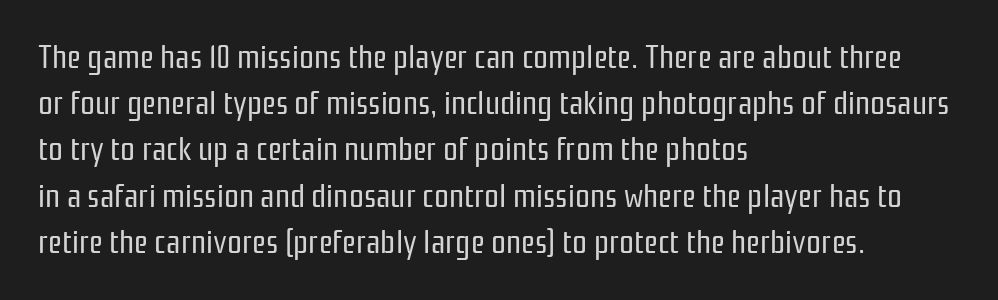
{"serif": "no", "italic": "no", "bold": "no", "weight": "regular", "width": "condensed", "stroke_contrast": "low", "x_height": "medium", "monospaced": "no", "underline": "no", "align": "left", "line_spacing": "normal", "line_spacing_ratio": 1.4, "letter_spacing": "normal", "letter_spacing_em": 0.0, "glyph_px": 33}
